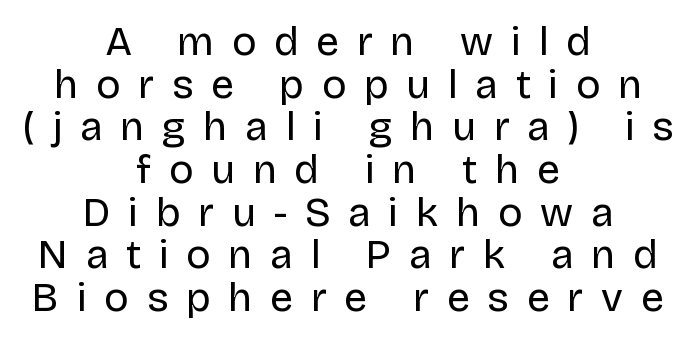
Q: Is the text bold? A: No.
Q: Is the text italic (slanted)? A: No, it is upright.
Q: Is the typeface a serif or a sans-serif typeface? A: Sans-serif.
Q: Is the text underlined? A: No.
Q: How is the paragraph aligned? A: Centered.
Q: Is the spacing between letters normal or unusually wide? A: Unusually wide.
Q: Is the spacing between lines tight, normal or loose? A: Tight.
Q: Width (condensed, normal, or wide)? A: Normal.
Q: Stroke contrast? A: Low.
Q: x-height? A: Large.
Q: Monospaced? A: No.
